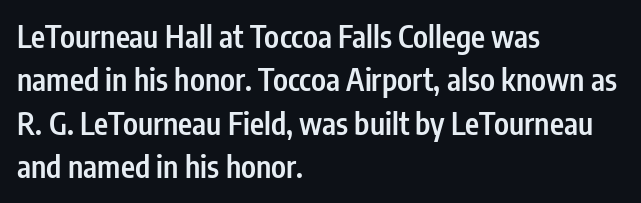
In terms of leading, this rendering sits right in the middle. A fair bit of extra ink — the face is semibold, not bold. Rendered with straight, roman letterforms. Note the varied advance widths — an 'i' is clearly narrower than an 'm'.
